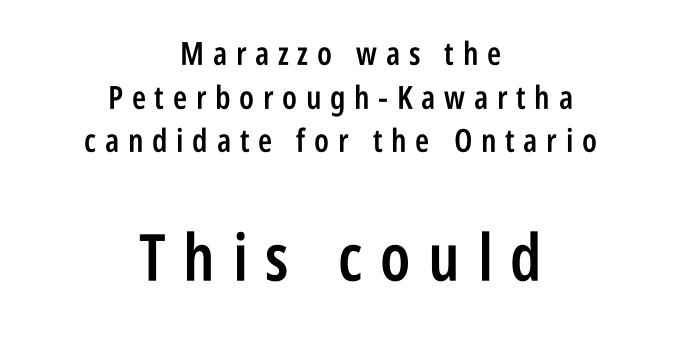
The block of text has a typical density, with ordinary space between rows. Here the designer chose a conventional face with non-uniform glyph widths. Every character sits straight up, as roman type does. Font category for this specimen: sans-serif. What stands out about the letter spacing? Its width — letters are far apart.
